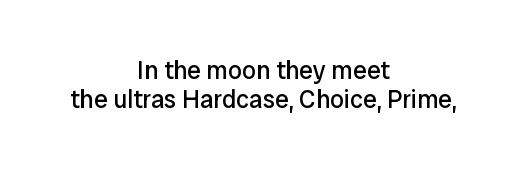
The image shows 25 px text type, upright; set centered, line spacing 1.18x, normal letter spacing, not underlined.
